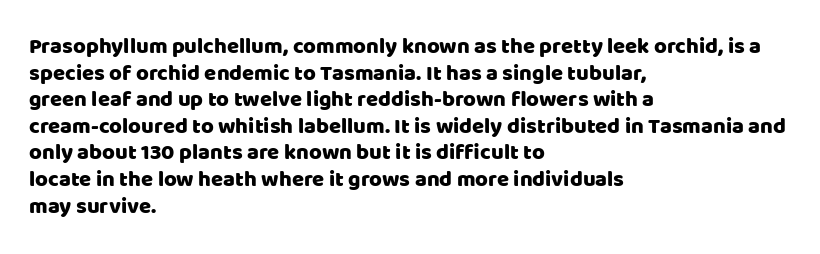
Q: Is the text italic (slanted)? A: No, it is upright.
Q: Is the text underlined? A: No.
Q: How is the paragraph aligned? A: Left-aligned.
Q: Is the spacing between letters normal or unusually wide? A: Normal.
